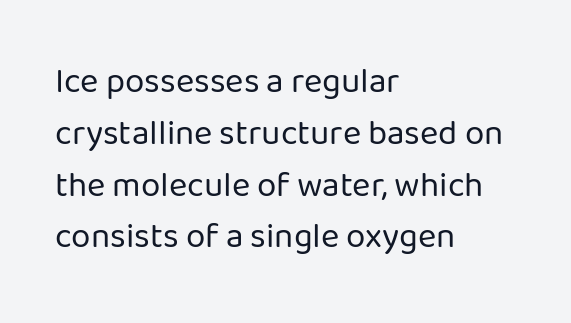
The image shows 35 px regular-weight sans-serif type, upright; set left-aligned, normal line spacing (1.48x), normal letter spacing, not underlined; low stroke contrast and a medium x-height.
